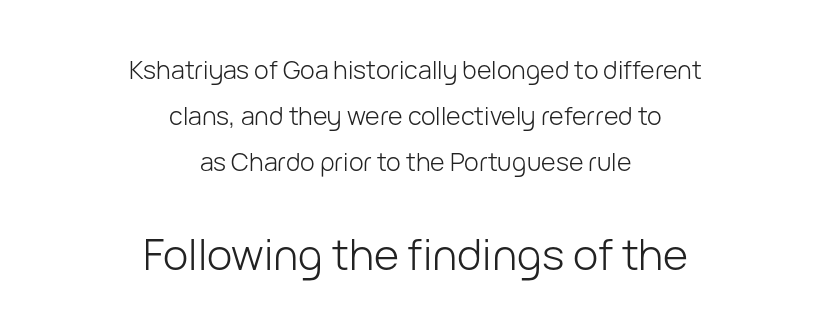
{"serif": "no", "italic": "no", "bold": "no", "weight": "light", "width": "normal", "stroke_contrast": "low", "x_height": "medium", "monospaced": "no", "underline": "no", "align": "center", "line_spacing_ratio": 1.84, "letter_spacing": "normal", "letter_spacing_em": 0.0, "larger_block": "second", "size_ratio": 1.72, "glyph_px": 43}
